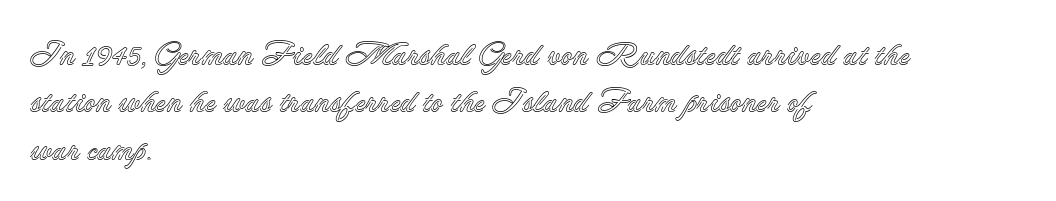
Q: Is the text italic (slanted)? A: Yes.
Q: Is the text underlined? A: No.
Q: How is the paragraph aligned? A: Left-aligned.
Q: Is the spacing between letters normal or unusually wide? A: Normal.
Q: Is the spacing between lines tight, normal or loose? A: Normal.
Q: Width (condensed, normal, or wide)? A: Normal.
Q: x-height? A: Small.
Q: Monospaced? A: No.
